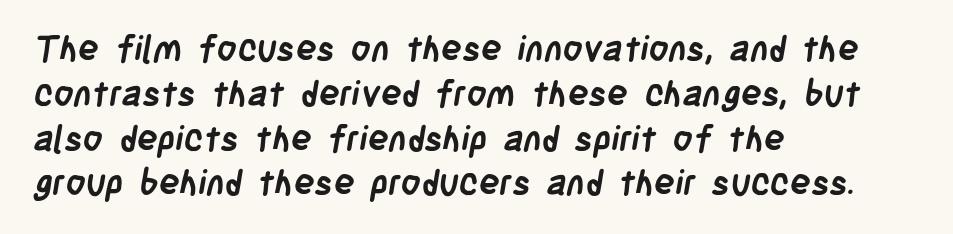
Q: Is the text bold? A: Yes.
Q: Is the typeface a serif or a sans-serif typeface? A: Sans-serif.
Q: Is the text underlined? A: No.
Q: How is the paragraph aligned? A: Left-aligned.
Q: Is the spacing between letters normal or unusually wide? A: Normal.
Q: Is the spacing between lines tight, normal or loose? A: Normal.
Q: Width (condensed, normal, or wide)? A: Condensed.
Q: Stroke contrast? A: Low.
Q: x-height? A: Large.
Q: Monospaced? A: No.
